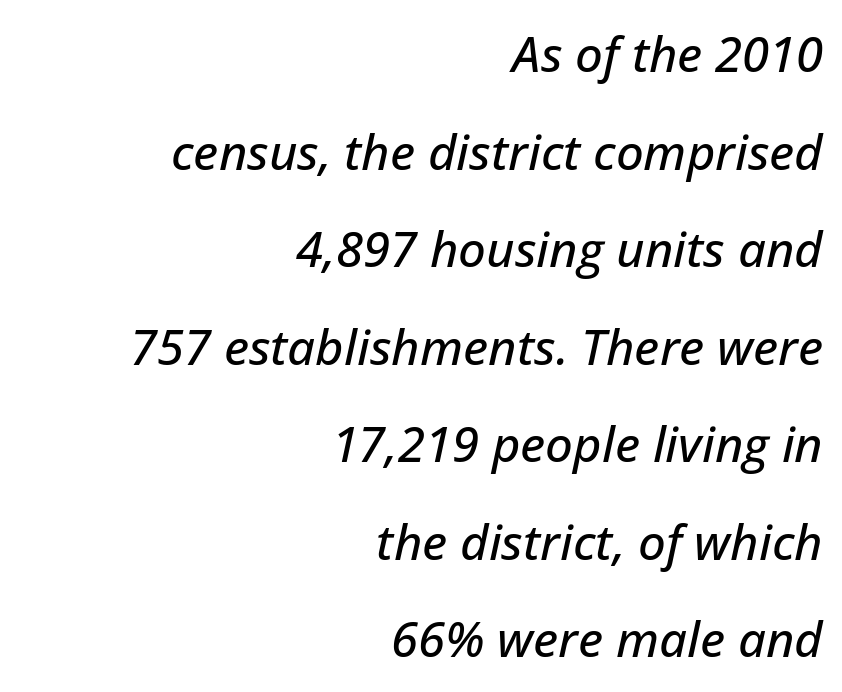
Leading: increased. Nobody drew a line under any word here. The face used here is proportionally spaced, like ordinary book or web type. Short note: letters normally spaced. If you drew a ruler down the right edge, every line would touch it.
